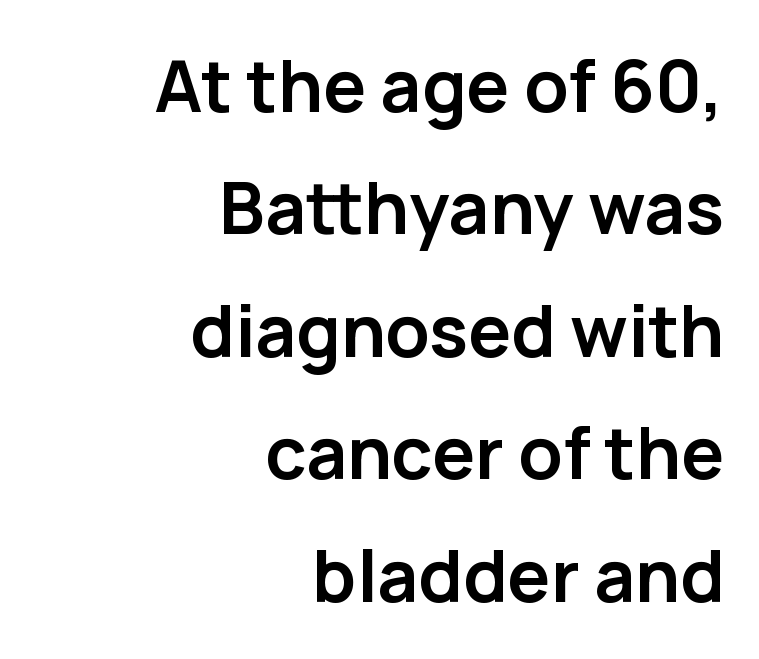
{"serif": "no", "italic": "no", "bold": "yes", "weight": "semibold", "width": "normal", "stroke_contrast": "low", "x_height": "medium", "monospaced": "no", "underline": "no", "align": "right", "line_spacing": "normal", "line_spacing_ratio": 1.7, "letter_spacing": "normal", "letter_spacing_em": 0.0, "glyph_px": 72}
